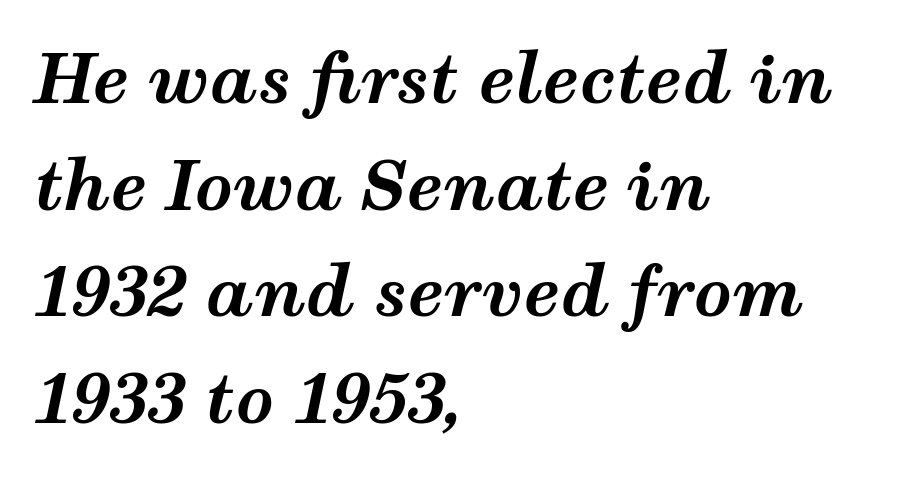
{"italic": "yes", "lean": "right", "slant_degrees": 12, "bold": "yes", "weight": "bold", "width": "wide", "stroke_contrast": "medium", "x_height": "medium", "monospaced": "no", "underline": "no", "align": "left", "line_spacing": "normal", "line_spacing_ratio": 1.59, "letter_spacing": "normal", "letter_spacing_em": 0.0, "glyph_px": 67}
